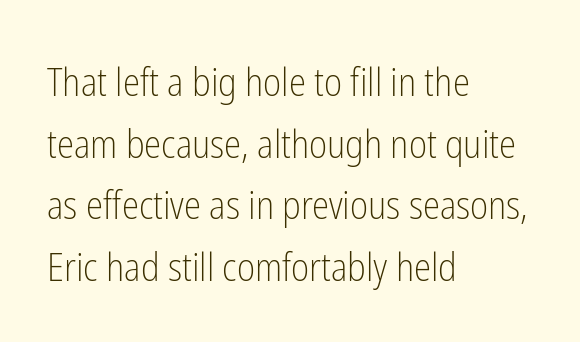
Q: Is the text bold? A: No.
Q: Is the text italic (slanted)? A: No, it is upright.
Q: Is the typeface a serif or a sans-serif typeface? A: Sans-serif.
Q: Is the text underlined? A: No.
Q: How is the paragraph aligned? A: Left-aligned.
Q: Is the spacing between letters normal or unusually wide? A: Normal.
Q: Is the spacing between lines tight, normal or loose? A: Normal.
Q: Width (condensed, normal, or wide)? A: Condensed.
Q: Stroke contrast? A: Low.
Q: x-height? A: Medium.
Q: Monospaced? A: No.
